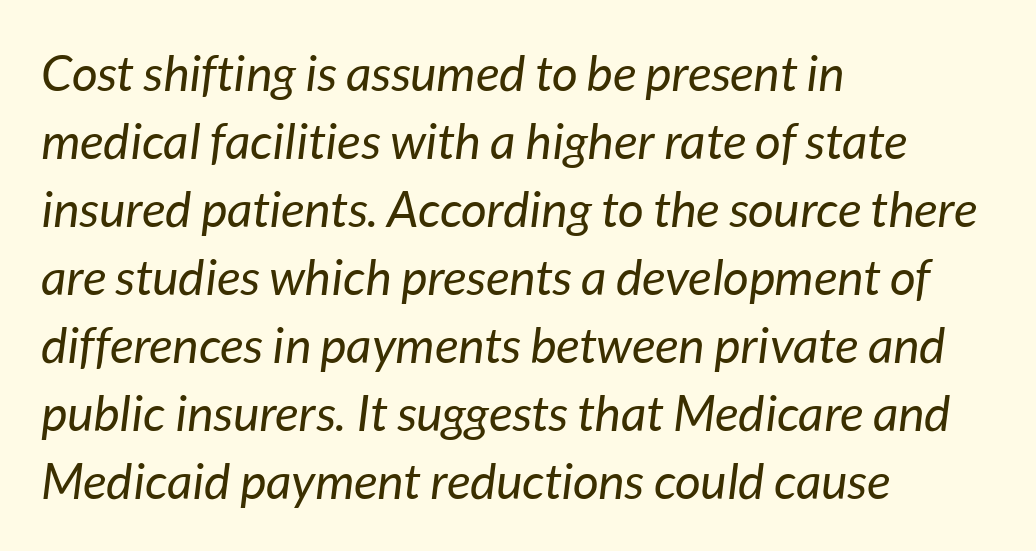
Q: Is the text bold? A: No.
Q: Is the text italic (slanted)? A: Yes, it leans right by about 7 degrees.
Q: Is the text underlined? A: No.
Q: How is the paragraph aligned? A: Left-aligned.
Q: Is the spacing between letters normal or unusually wide? A: Normal.
Q: Is the spacing between lines tight, normal or loose? A: Normal.
Q: Width (condensed, normal, or wide)? A: Normal.
Q: Stroke contrast? A: Low.
Q: x-height? A: Medium.
Q: Monospaced? A: No.
